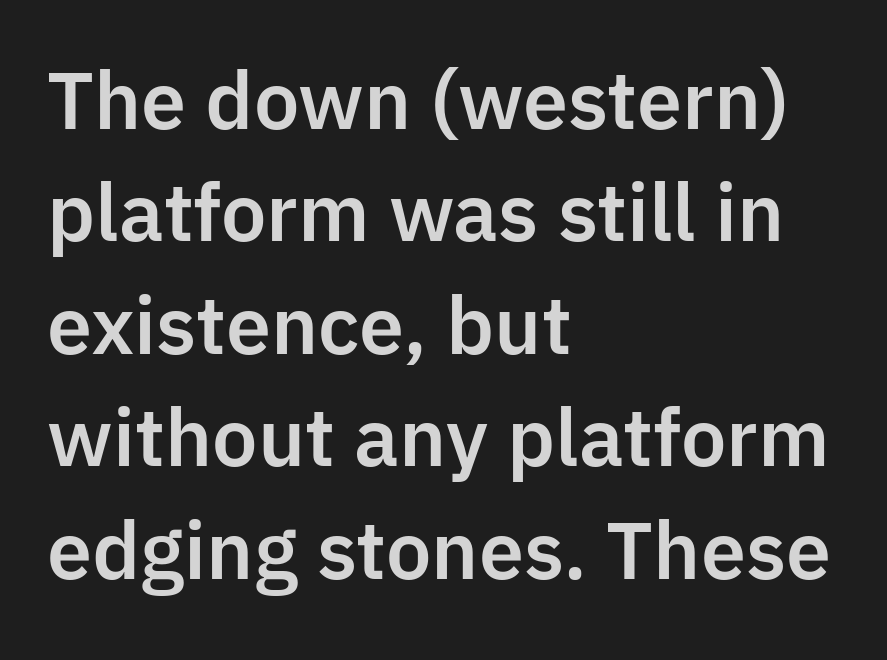
The image shows 77 px sans-serif type, upright; set left-aligned, normal line spacing (1.46x), normal letter spacing, not underlined; low stroke contrast and a medium x-height.
